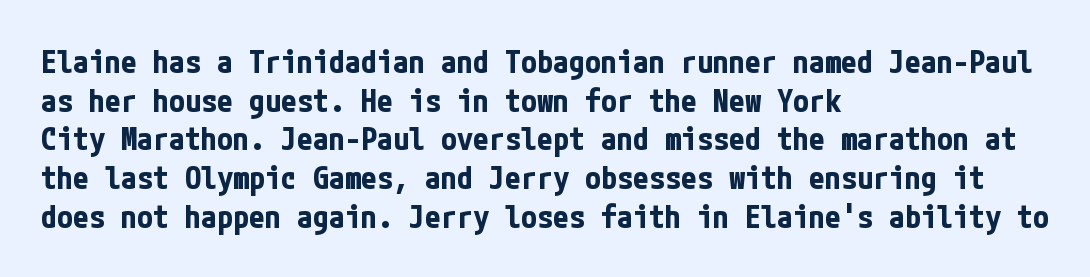
{"serif": "no", "italic": "no", "bold": "yes", "weight": "bold", "width": "condensed", "stroke_contrast": "low", "x_height": "medium", "underline": "no", "align": "left", "line_spacing_ratio": 1.21, "letter_spacing": "normal", "letter_spacing_em": 0.0, "glyph_px": 32}
